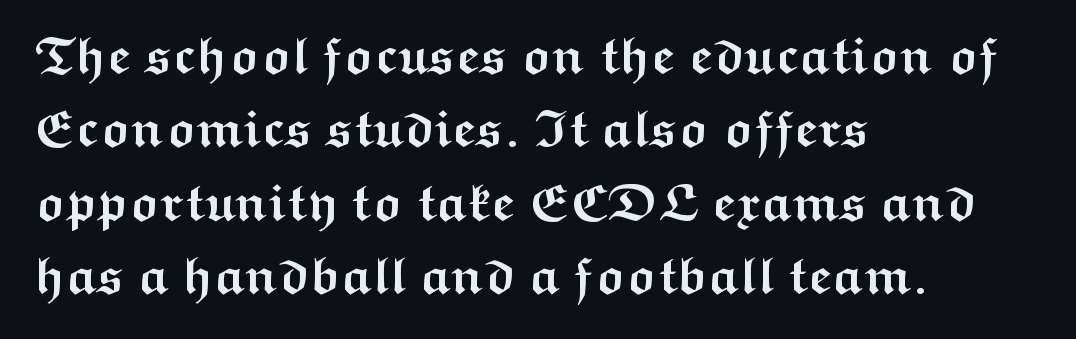
Think of a printed novel: that variable character pitch is what you see here. Compared with a centered layout, this one pins lines to the left instead. The typography opts for an upright posture over an oblique one. Caption: bold face, heavy strokes. Typographically, this falls in the sans-serif category. Descender tails drop into unmarked territory.
